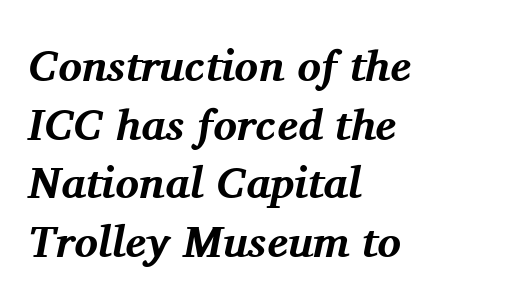
The image shows 44 px bold serif type, italic (leaning right); set left-aligned, normal line spacing (1.33x), normal letter spacing, not underlined; medium stroke contrast and a medium x-height.
